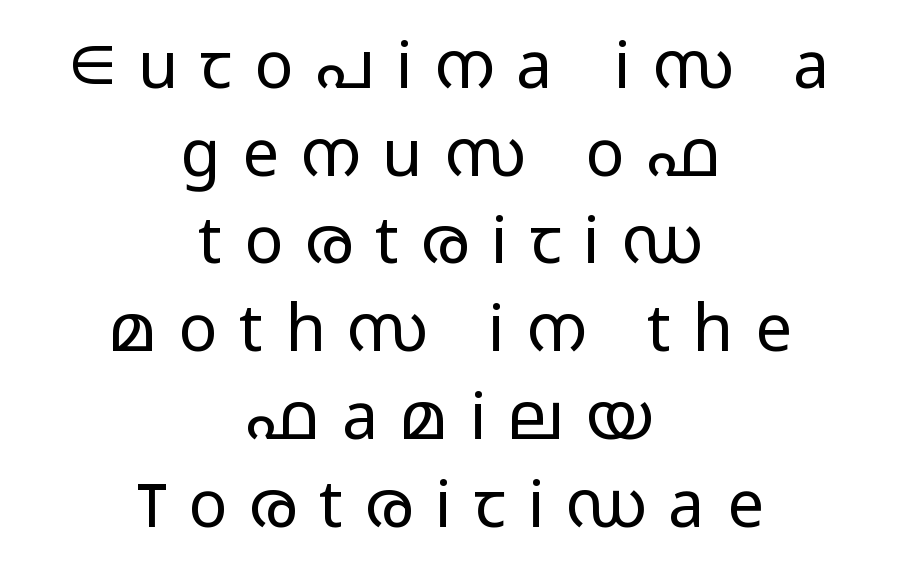
These lines are composed in type without serifs. Bold? No — there's no thickening of the strokes. Tracking value appears strongly positive — letters spread wide. The space between consecutive lines is moderate.
